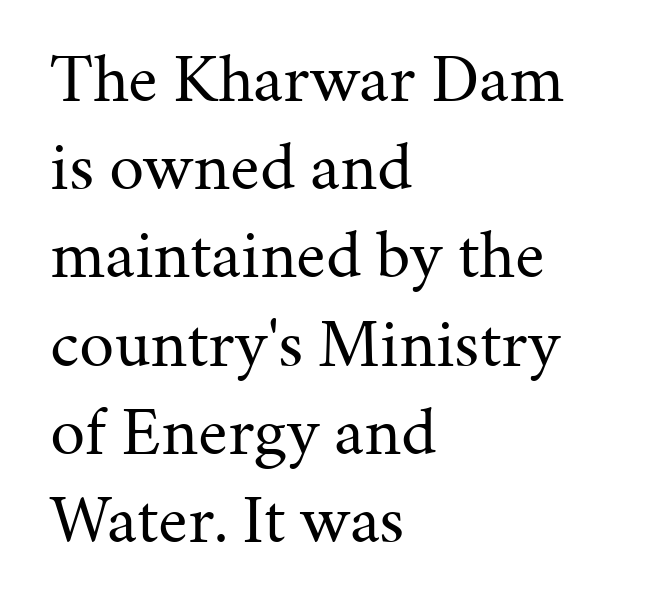
The letters stand straight up with perfectly vertical stems. You can tell from the footed stems that serif type was used. Evenly set lines give the paragraph a standard silhouette. The typesetter chose a ragged-right arrangement here.
